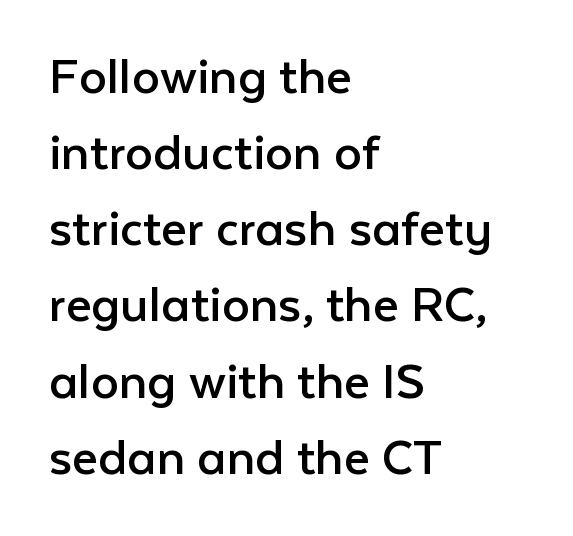
The image shows 56 px regular-weight sans-serif type, upright; set left-aligned, normal line spacing (1.36x), normal letter spacing, not underlined; low stroke contrast and a medium x-height.
